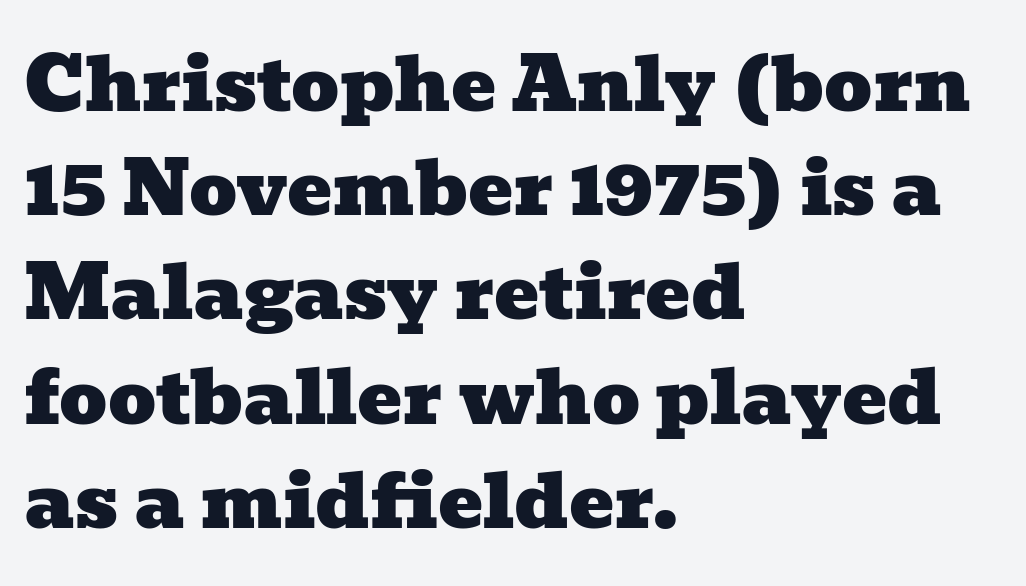
{"serif": "yes", "width": "wide", "stroke_contrast": "low", "x_height": "medium", "monospaced": "no", "underline": "no", "align": "left", "line_spacing": "normal", "line_spacing_ratio": 1.39, "letter_spacing": "normal", "letter_spacing_em": 0.0, "glyph_px": 75}
